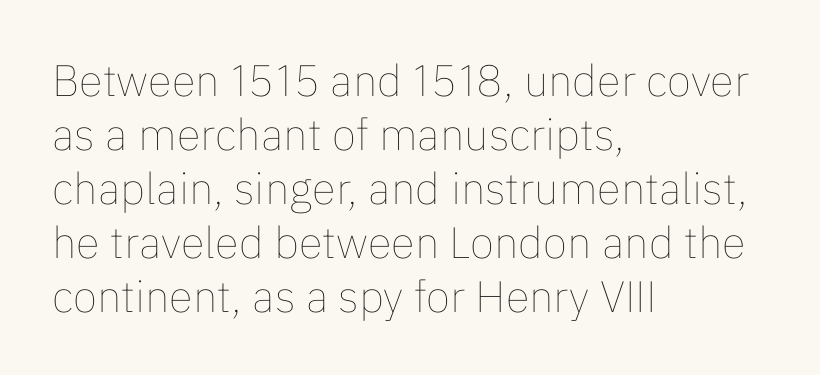
{"italic": "no", "bold": "no", "weight": "thin", "width": "normal", "stroke_contrast": "low", "x_height": "medium", "monospaced": "no", "underline": "no", "align": "left", "line_spacing_ratio": 1.23, "letter_spacing": "normal", "letter_spacing_em": 0.0, "glyph_px": 44}
